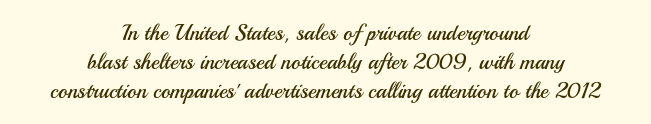
Q: Is the text bold? A: No.
Q: Is the text italic (slanted)? A: Yes.
Q: Is the text underlined? A: No.
Q: How is the paragraph aligned? A: Centered.
Q: Is the spacing between letters normal or unusually wide? A: Normal.
Q: Is the spacing between lines tight, normal or loose? A: Normal.
